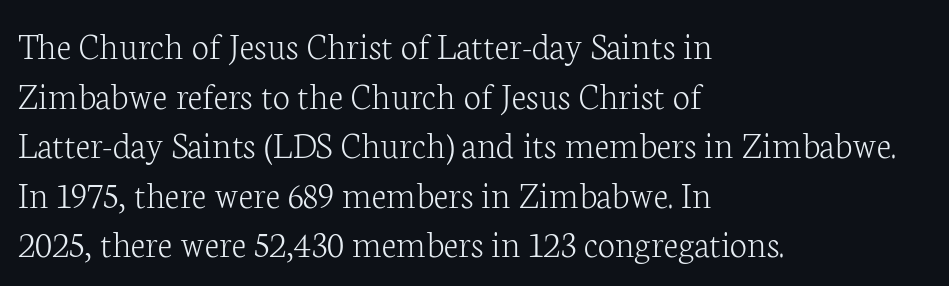
Q: Is the text bold? A: No.
Q: Is the text italic (slanted)? A: No, it is upright.
Q: Is the typeface a serif or a sans-serif typeface? A: Serif.
Q: Is the text underlined? A: No.
Q: How is the paragraph aligned? A: Left-aligned.
Q: Is the spacing between letters normal or unusually wide? A: Normal.
Q: Is the spacing between lines tight, normal or loose? A: Normal.
Q: Width (condensed, normal, or wide)? A: Normal.
Q: Stroke contrast? A: Low.
Q: x-height? A: Medium.
Q: Monospaced? A: No.
